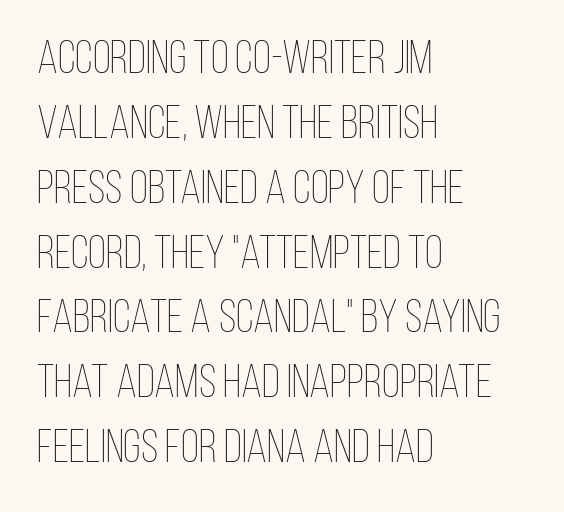
Q: Is the text bold? A: No.
Q: Is the text italic (slanted)? A: No, it is upright.
Q: Is the text underlined? A: No.
Q: How is the paragraph aligned? A: Left-aligned.
Q: Is the spacing between letters normal or unusually wide? A: Normal.
Q: Is the spacing between lines tight, normal or loose? A: Normal.
Q: Width (condensed, normal, or wide)? A: Condensed.
Q: Stroke contrast? A: Low.
Q: x-height? A: Large.
Q: Monospaced? A: No.
